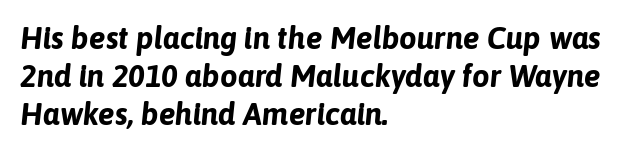
Q: Is the text bold? A: Yes.
Q: Is the text italic (slanted)? A: Yes, it leans right by about 6 degrees.
Q: Is the text underlined? A: No.
Q: How is the paragraph aligned? A: Left-aligned.
Q: Is the spacing between letters normal or unusually wide? A: Normal.
Q: Width (condensed, normal, or wide)? A: Normal.
Q: Stroke contrast? A: Low.
Q: x-height? A: Medium.
Q: Monospaced? A: No.
